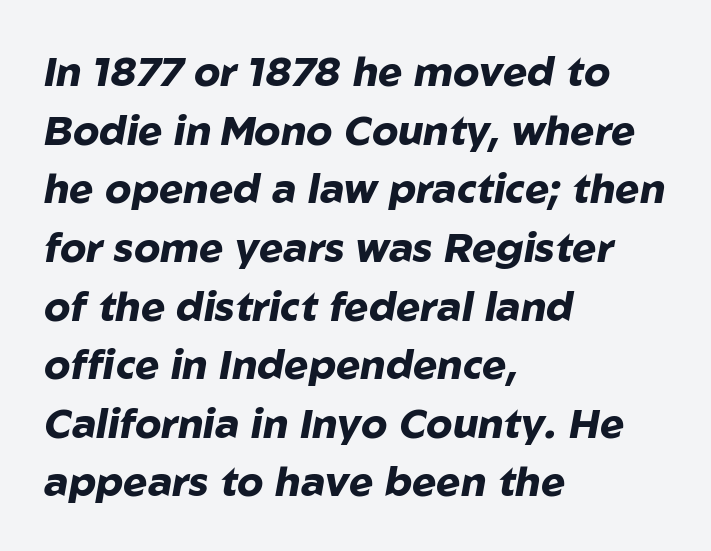
{"italic": "yes", "lean": "right", "slant_degrees": 10, "bold": "yes", "weight": "heavy", "width": "normal", "stroke_contrast": "low", "x_height": "medium", "monospaced": "no", "underline": "no", "align": "left", "line_spacing": "normal", "line_spacing_ratio": 1.43, "letter_spacing": "normal", "letter_spacing_em": 0.0, "glyph_px": 41}
